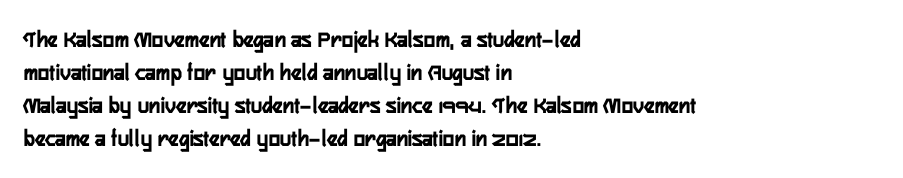
The tracking reads as untouched default to a designer's eye. Check the space under the baseline: it is left empty. The letters stand straight up with perfectly vertical stems. Each line starts at the same left margin while the right side varies. Weight check: bold — yes, fully. These lines sit exactly where default settings would place them.
